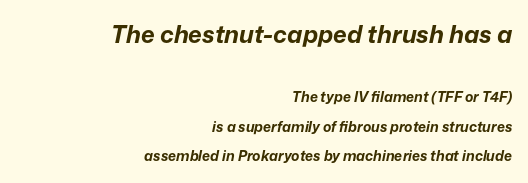
{"italic": "yes", "lean": "right", "slant_degrees": 12, "bold": "yes", "underline": "no", "align": "right", "line_spacing": "loose", "line_spacing_ratio": 2.12, "letter_spacing": "normal", "letter_spacing_em": 0.0, "larger_block": "first", "size_ratio": 1.71, "glyph_px": 24}
